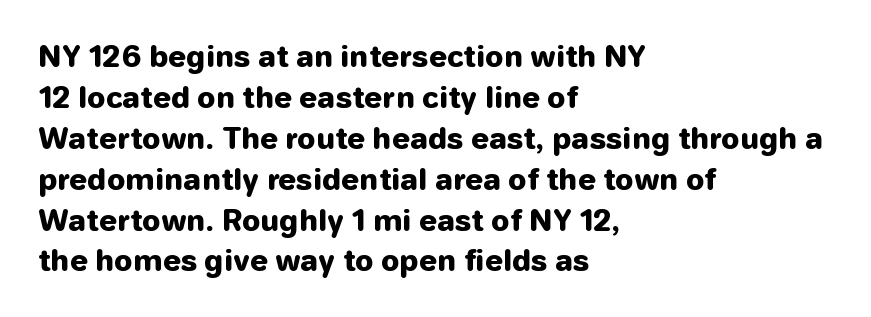
Each letter keeps its own natural width here, so spacing adapts to shape. Bare-footed words on every line. The rendering keeps characters at their native spacing. Is the block centered? No — it sits flush against the left margin.
